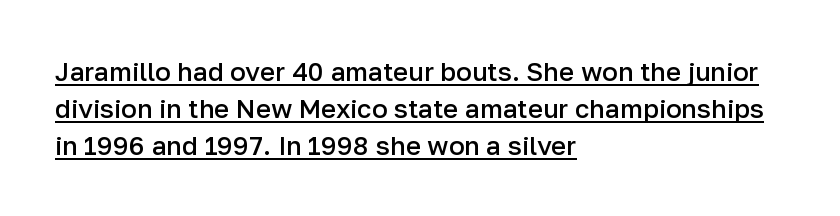
{"italic": "no", "bold": "semi", "underline": "yes", "align": "left", "line_spacing": "normal", "line_spacing_ratio": 1.42, "letter_spacing": "normal", "letter_spacing_em": 0.0, "glyph_px": 26}
